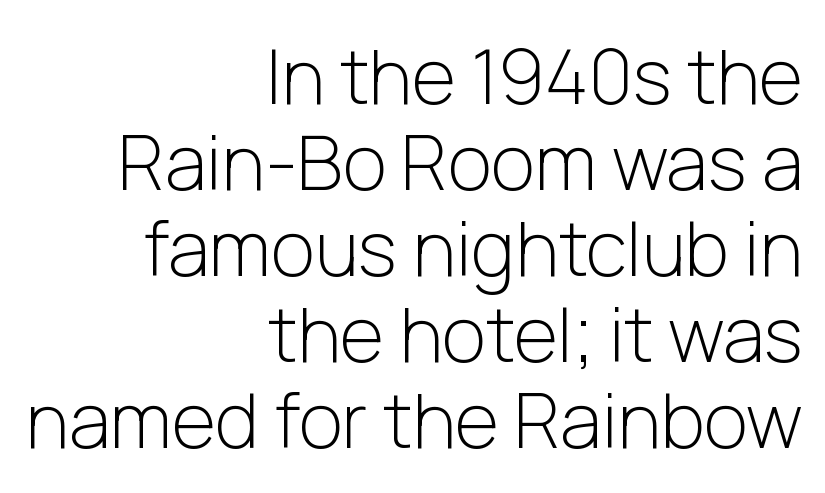
The image shows 76 px light sans-serif type, upright; set right-aligned, tight line spacing (1.13x), normal letter spacing, not underlined; low stroke contrast and a medium x-height.
